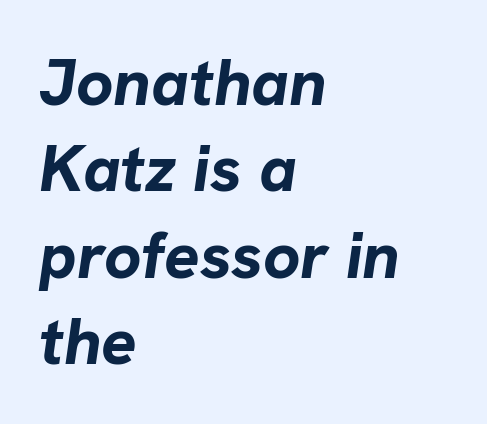
Plain, unruled lines of type. A classic flush-left, rag-right setting is used for this passage. The line texture is even and compact thanks to regular tracking. These lines carry a lot of weight — the face is fully bold. The font's italic variant was chosen for this text.
